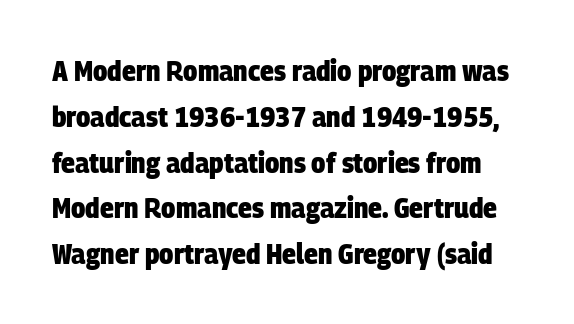
The rendering shows plain stroke endings on the letterforms — a sans-serif design. Descenders are the only things crossing below the line. Summary of weight: heavy, a full bold. Does extra space separate the letters? No, they use regular spacing. Looks like regular typesetting: each glyph gets only the width it needs.
